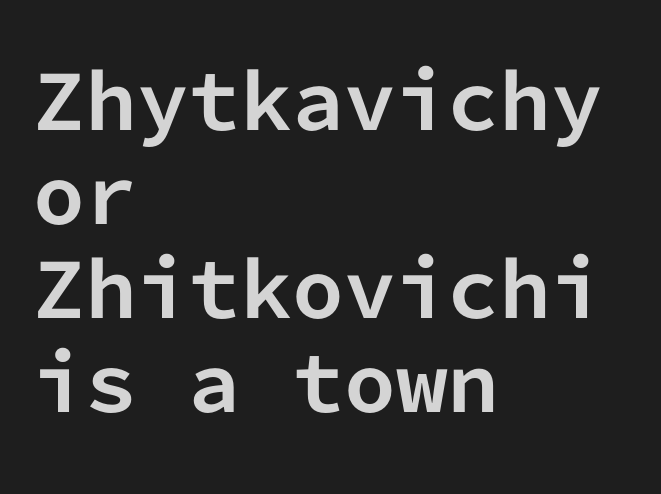
{"serif": "no", "italic": "no", "bold": "yes", "weight": "bold", "width": "normal", "stroke_contrast": "low", "x_height": "medium", "monospaced": "yes", "underline": "no", "align": "left", "line_spacing": "normal", "line_spacing_ratio": 1.27, "letter_spacing": "normal", "letter_spacing_em": 0.0, "glyph_px": 74}
